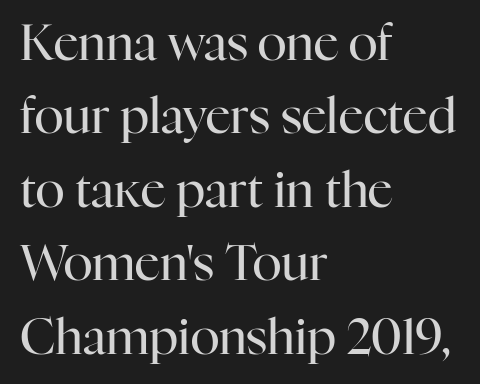
{"serif": "yes", "italic": "no", "bold": "no", "weight": "regular", "width": "normal", "stroke_contrast": "high", "x_height": "medium", "monospaced": "no", "underline": "no", "align": "left", "line_spacing": "normal", "line_spacing_ratio": 1.5, "letter_spacing": "normal", "letter_spacing_em": 0.0, "glyph_px": 49}
